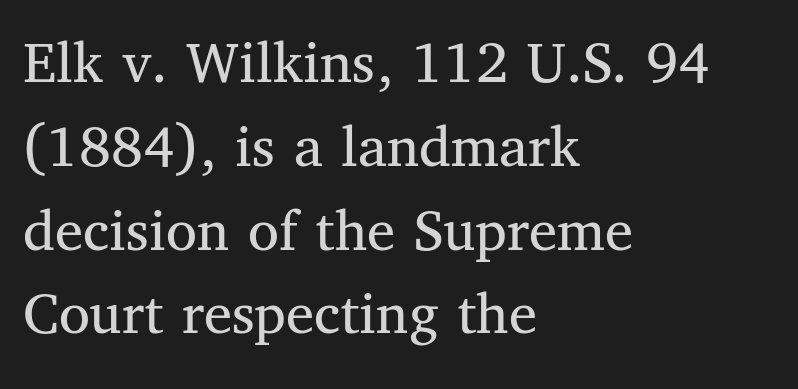
{"serif": "yes", "italic": "no", "bold": "no", "weight": "regular", "width": "normal", "stroke_contrast": "medium", "x_height": "medium", "monospaced": "no", "underline": "no", "align": "left", "line_spacing": "normal", "line_spacing_ratio": 1.33, "letter_spacing": "normal", "letter_spacing_em": 0.0, "glyph_px": 63}
